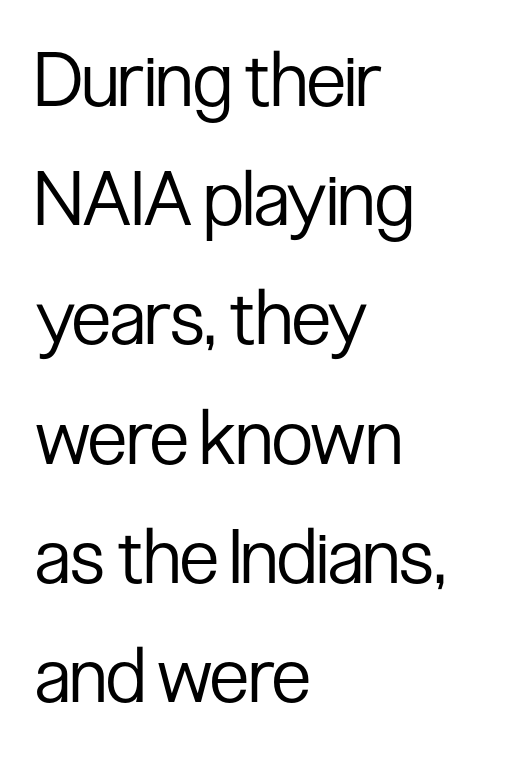
Nope, not italic — everything's standing straight. These lines are composed in type without serifs. The typeface has the unassuming heft of standard copy or less. Words appear dense and cohesive because spacing is normal. Looks like regular typesetting: each glyph gets only the width it needs.
